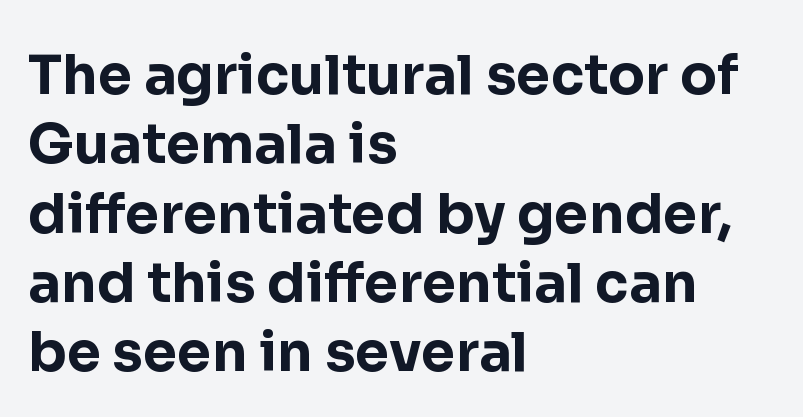
Is there much room between lines? A standard amount, neither cramped nor airy. Leftover space on each line is placed entirely after the last word. A typesetter would mark this as roman, not italic. Students, this is bold: see how much ink each stroke carries.
